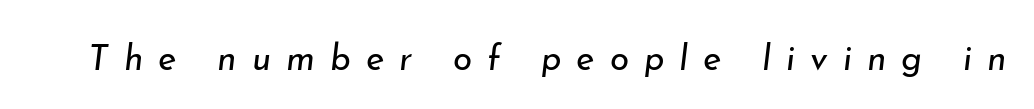
The image shows 35 px regular-weight type, italic (leaning right); set unusually wide letter spacing (+0.43 em), not underlined; low stroke contrast and a small x-height.
